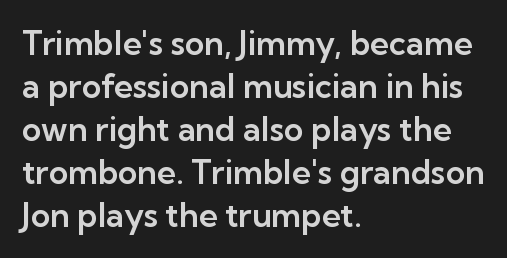
Think of a printed novel: that variable character pitch is what you see here. How would I describe the line gaps? Plain and ordinary. A typesetter would mark this as roman, not italic. Nope, no serifs anywhere on these letters.
